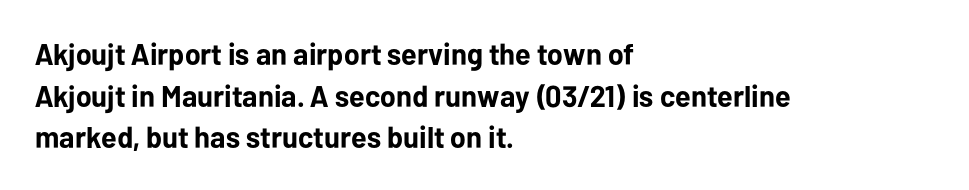
{"serif": "no", "italic": "no", "bold": "yes", "weight": "bold", "width": "normal", "stroke_contrast": "low", "x_height": "medium", "monospaced": "no", "underline": "no", "align": "left", "line_spacing": "normal", "line_spacing_ratio": 1.39, "letter_spacing": "normal", "letter_spacing_em": 0.0, "glyph_px": 30}
